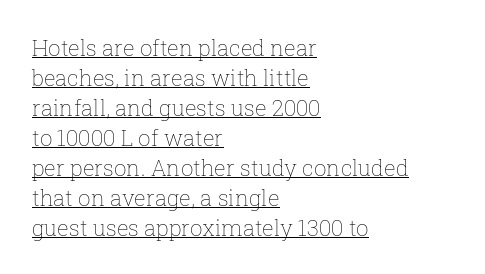
{"italic": "no", "bold": "no", "underline": "yes", "align": "left", "line_spacing": "normal", "line_spacing_ratio": 1.36, "letter_spacing": "normal", "letter_spacing_em": 0.0, "glyph_px": 22}
